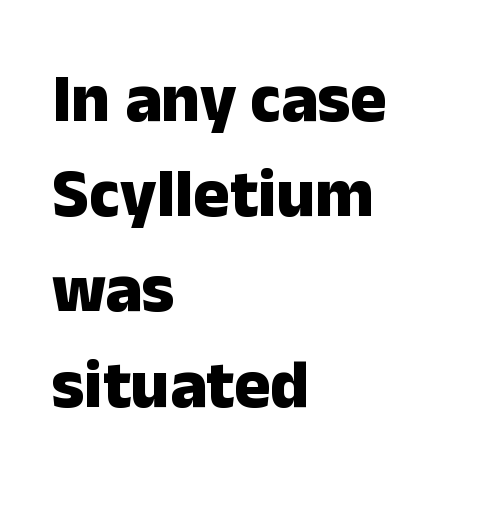
The image shows 68 px heavy sans-serif type, upright; set left-aligned, normal line spacing (1.4x), normal letter spacing, not underlined; low stroke contrast and a medium x-height.
